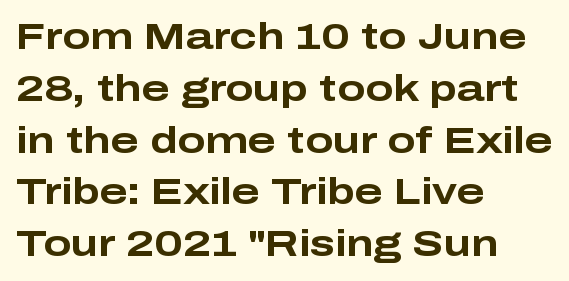
{"serif": "no", "italic": "no", "bold": "yes", "weight": "bold", "width": "wide", "stroke_contrast": "low", "x_height": "medium", "monospaced": "no", "underline": "no", "align": "left", "line_spacing": "normal", "line_spacing_ratio": 1.4, "letter_spacing": "normal", "letter_spacing_em": 0.0, "glyph_px": 37}
